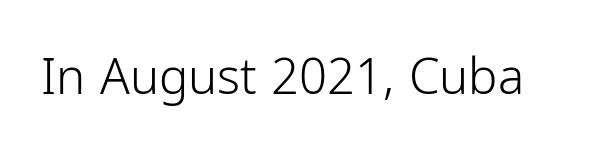
{"serif": "no", "italic": "no", "bold": "no", "weight": "light", "width": "normal", "stroke_contrast": "low", "x_height": "medium", "monospaced": "no", "underline": "no", "letter_spacing": "normal", "letter_spacing_em": 0.0, "glyph_px": 49}
